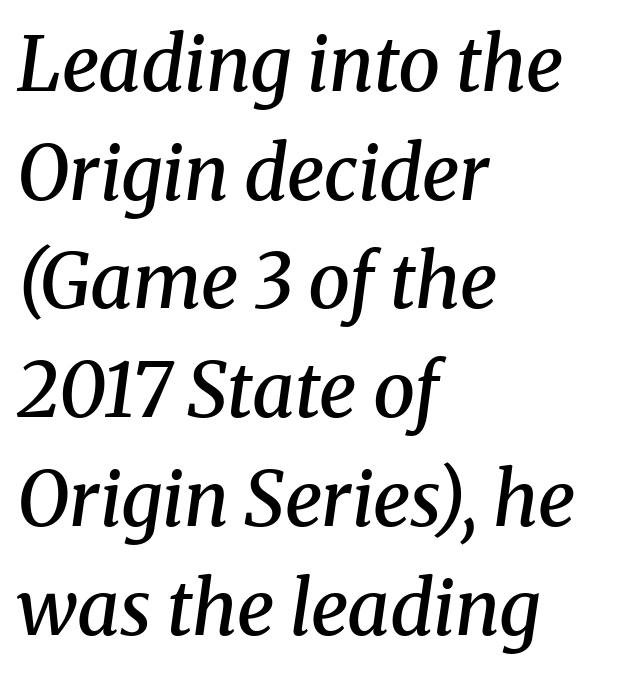
Q: Is the text bold? A: Semi-bold.
Q: Is the text italic (slanted)? A: Yes, it leans right by about 8 degrees.
Q: Is the typeface a serif or a sans-serif typeface? A: Serif.
Q: Is the text underlined? A: No.
Q: How is the paragraph aligned? A: Left-aligned.
Q: Is the spacing between letters normal or unusually wide? A: Normal.
Q: Is the spacing between lines tight, normal or loose? A: Normal.
Q: Width (condensed, normal, or wide)? A: Normal.
Q: Stroke contrast? A: Medium.
Q: x-height? A: Medium.
Q: Monospaced? A: No.
